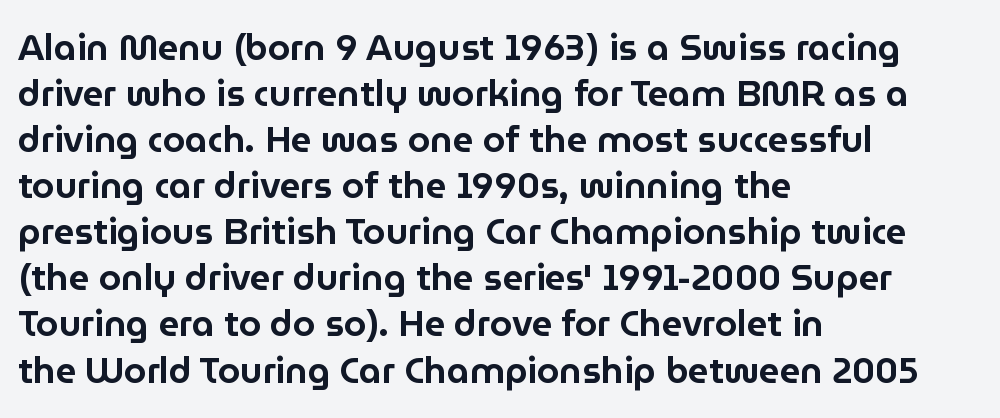
The image shows 36 px sans-serif type, upright; set left-aligned, normal line spacing (1.28x), normal letter spacing, not underlined; low stroke contrast and a medium x-height.
